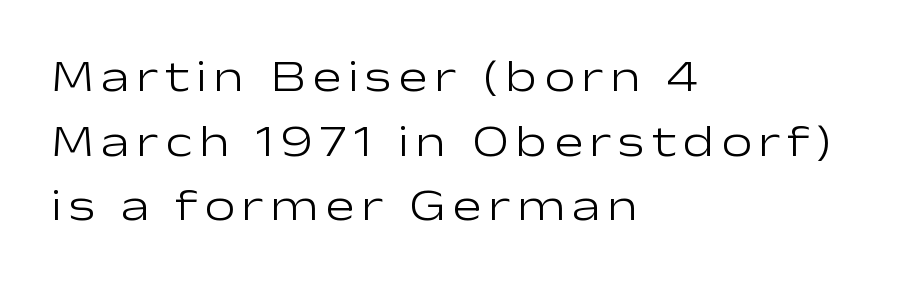
Q: Is the text bold? A: No.
Q: Is the text italic (slanted)? A: No, it is upright.
Q: Is the typeface a serif or a sans-serif typeface? A: Sans-serif.
Q: Is the text underlined? A: No.
Q: How is the paragraph aligned? A: Left-aligned.
Q: Is the spacing between lines tight, normal or loose? A: Normal.
Q: Width (condensed, normal, or wide)? A: Wide.
Q: Stroke contrast? A: Low.
Q: x-height? A: Medium.
Q: Monospaced? A: No.
